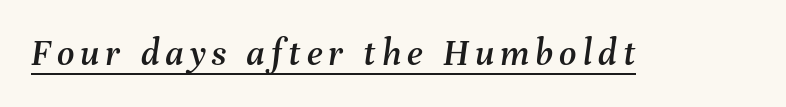
{"italic": "yes", "lean": "right", "slant_degrees": 8, "width": "normal", "stroke_contrast": "medium", "x_height": "medium", "monospaced": "no", "underline": "yes", "glyph_px": 38}
